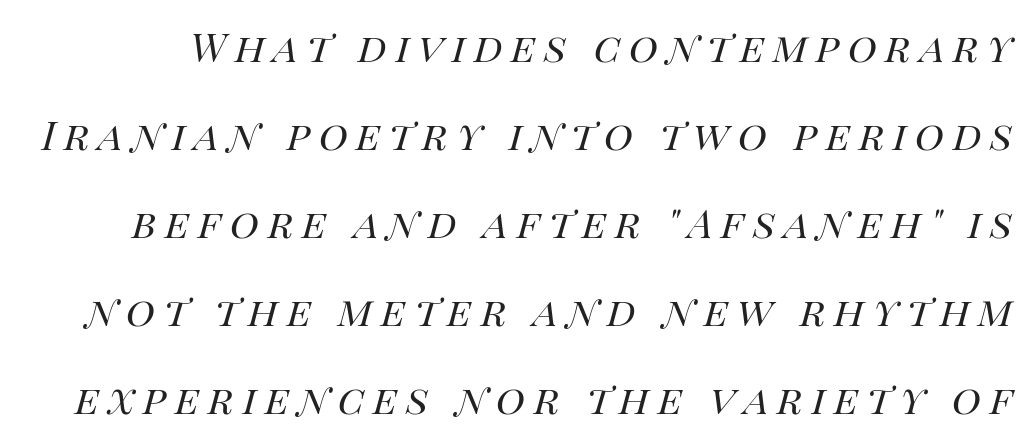
The face used here is proportionally spaced, like ordinary book or web type. Stroke thickness stays within the range of a standard reading face or lighter. Yep, that's italic — everything's leaning. Descenders hang freely into open space. Loosely led — the rows are spread out.
